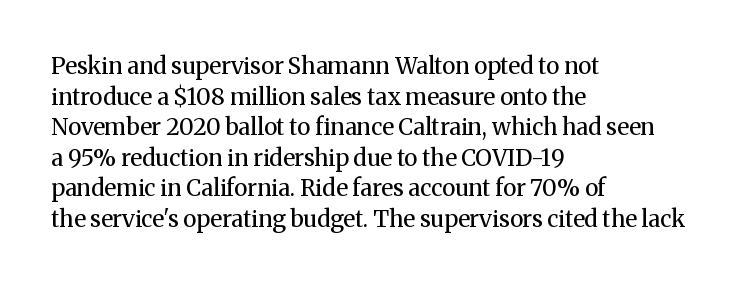
Q: Is the text bold? A: No.
Q: Is the text italic (slanted)? A: No, it is upright.
Q: Is the text underlined? A: No.
Q: How is the paragraph aligned? A: Left-aligned.
Q: Is the spacing between letters normal or unusually wide? A: Normal.
Q: Is the spacing between lines tight, normal or loose? A: Normal.
